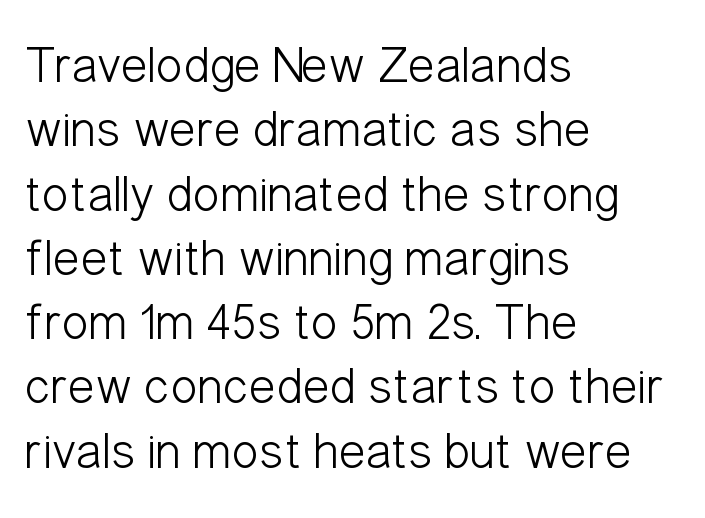
In terms of letterspacing, this is plain default setting. These lines are rendered in a variable-pitch font. Underlining? Definitely not there. A typesetter would label this face a sans. If you measured baseline to baseline, you'd find a middling distance. Stroke mass is kept to a normal reading level or below.
